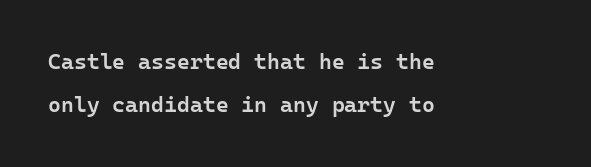
Each new line begins a long way beneath the previous one. Default kerning and tracking; the words read as compact shapes. A roman cut, with each character standing at attention. Summary of weight: moderately heavy, a semibold. This sample is left-justified, so line endings fall wherever the words run out.
